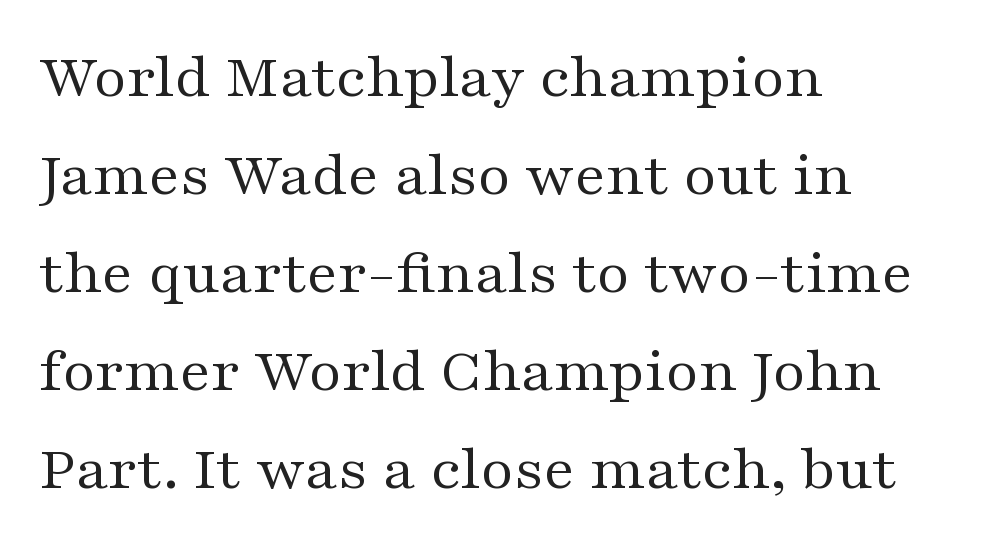
Ascenders rise straight up at ninety degrees. The vertical gap from one line to the next is medium. Weight class: somewhere from thin through regular. Varying glyph widths throughout — classic text-font behaviour. A typesetter would label this face a serif.
